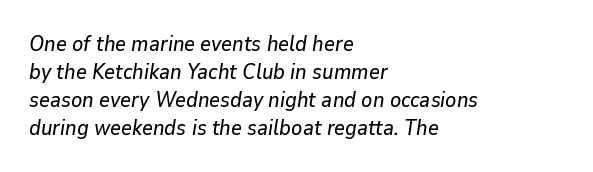
Q: Is the text italic (slanted)? A: Yes, it leans right by about 9 degrees.
Q: Is the text underlined? A: No.
Q: How is the paragraph aligned? A: Left-aligned.
Q: Is the spacing between letters normal or unusually wide? A: Normal.
Q: Is the spacing between lines tight, normal or loose? A: Normal.
